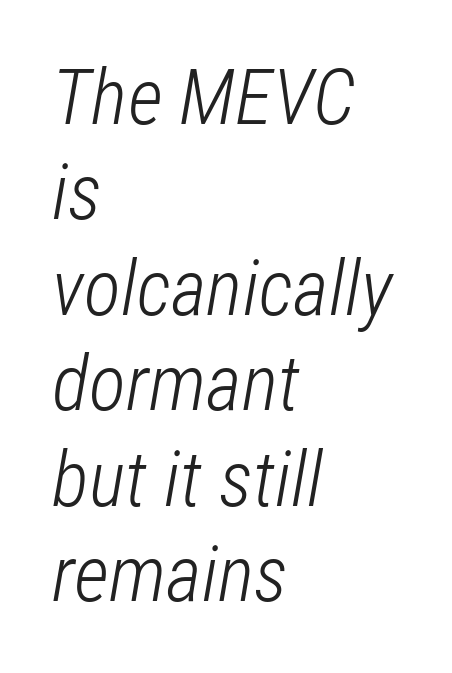
Q: Is the text bold? A: No.
Q: Is the text italic (slanted)? A: Yes, it leans right by about 12 degrees.
Q: Is the text underlined? A: No.
Q: How is the paragraph aligned? A: Left-aligned.
Q: Is the spacing between letters normal or unusually wide? A: Normal.
Q: Width (condensed, normal, or wide)? A: Condensed.
Q: Stroke contrast? A: Low.
Q: x-height? A: Medium.
Q: Monospaced? A: No.
